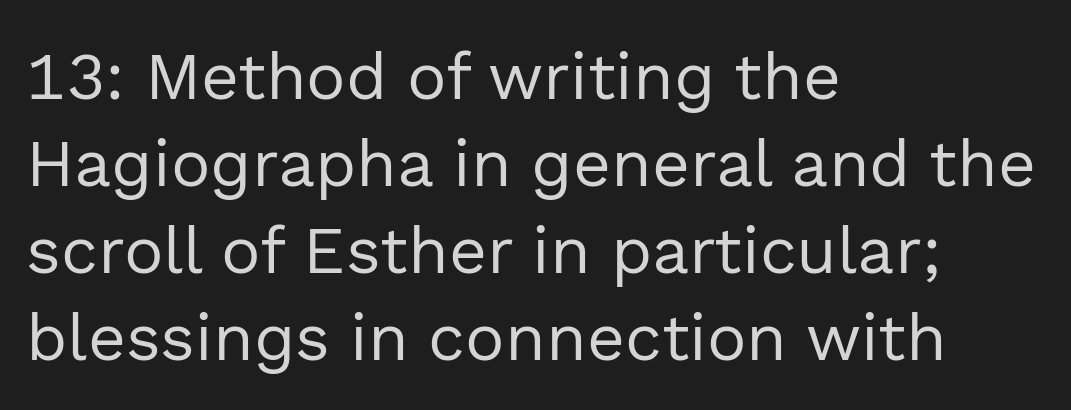
Q: Is the text bold? A: No.
Q: Is the text italic (slanted)? A: No, it is upright.
Q: Is the typeface a serif or a sans-serif typeface? A: Sans-serif.
Q: Is the text underlined? A: No.
Q: How is the paragraph aligned? A: Left-aligned.
Q: Is the spacing between letters normal or unusually wide? A: Normal.
Q: Is the spacing between lines tight, normal or loose? A: Normal.
Q: Width (condensed, normal, or wide)? A: Normal.
Q: x-height? A: Medium.
Q: Monospaced? A: No.
